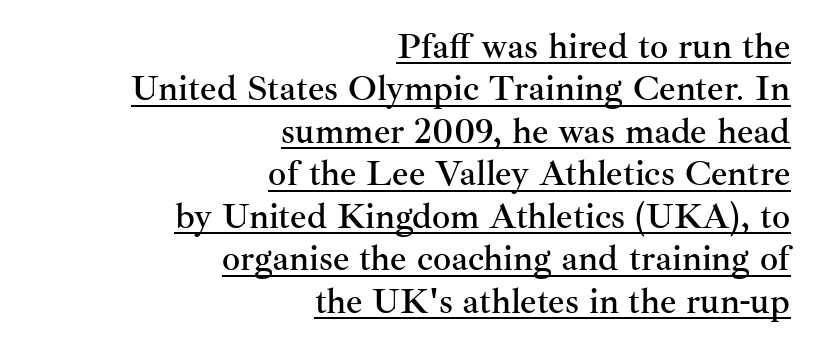
{"serif": "yes", "italic": "no", "width": "normal", "stroke_contrast": "medium", "x_height": "small", "monospaced": "no", "underline": "yes", "align": "right", "line_spacing_ratio": 1.18, "letter_spacing": "normal", "letter_spacing_em": 0.0, "glyph_px": 36}
